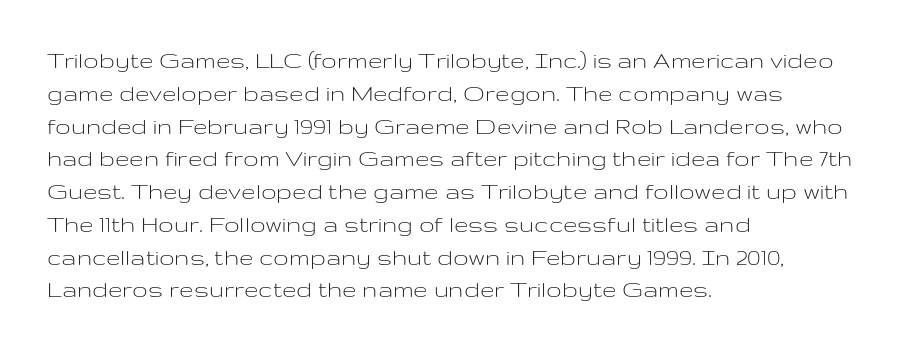
Q: Is the text bold? A: No.
Q: Is the text italic (slanted)? A: No, it is upright.
Q: Is the text underlined? A: No.
Q: How is the paragraph aligned? A: Left-aligned.
Q: Is the spacing between letters normal or unusually wide? A: Normal.
Q: Is the spacing between lines tight, normal or loose? A: Normal.
